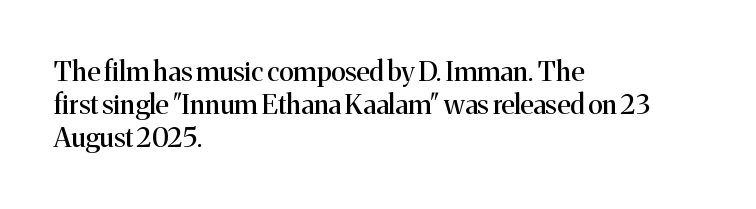
No extra tracking has been applied to these lines. Check the space under the baseline: it is left empty. The font's upright variant was chosen for this text. Casual observation: everything's shoved over to the left.
